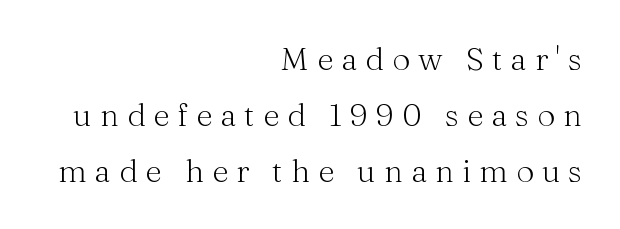
The font is comparable to plain body text, perhaps lighter. Italic? Not at all — the glyphs are vertical. Spacing between characters has been opened up far beyond the box default. The face used here is proportionally spaced, like ordinary book or web type. Horizontally, the lines are justified to the trailing edge only.
